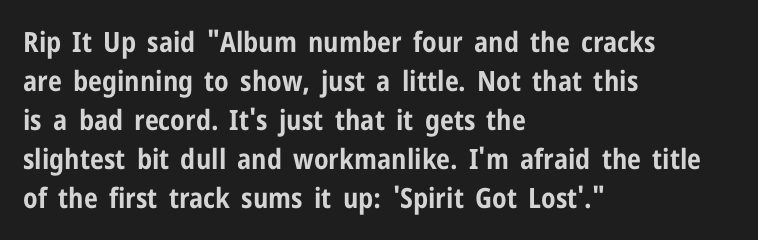
Q: Is the text bold? A: Yes.
Q: Is the text italic (slanted)? A: No, it is upright.
Q: Is the typeface a serif or a sans-serif typeface? A: Sans-serif.
Q: Is the text underlined? A: No.
Q: How is the paragraph aligned? A: Left-aligned.
Q: Is the spacing between letters normal or unusually wide? A: Normal.
Q: Is the spacing between lines tight, normal or loose? A: Normal.
Q: Width (condensed, normal, or wide)? A: Condensed.
Q: Stroke contrast? A: Low.
Q: x-height? A: Medium.
Q: Monospaced? A: No.
